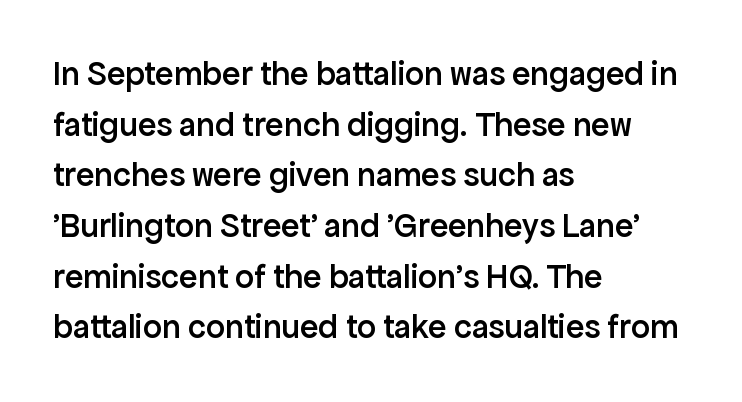
{"serif": "no", "italic": "no", "bold": "semi", "weight": "semibold", "width": "normal", "stroke_contrast": "low", "x_height": "medium", "monospaced": "no", "underline": "no", "align": "left", "line_spacing": "normal", "line_spacing_ratio": 1.49, "letter_spacing": "normal", "letter_spacing_em": 0.0, "glyph_px": 34}
